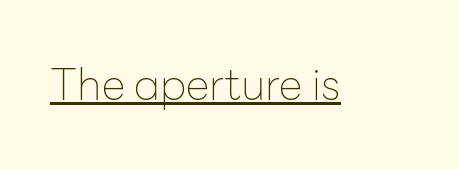
{"serif": "no", "italic": "no", "bold": "no", "weight": "thin", "width": "normal", "stroke_contrast": "low", "x_height": "medium", "monospaced": "no", "underline": "yes", "letter_spacing": "normal", "letter_spacing_em": 0.0, "glyph_px": 43}
